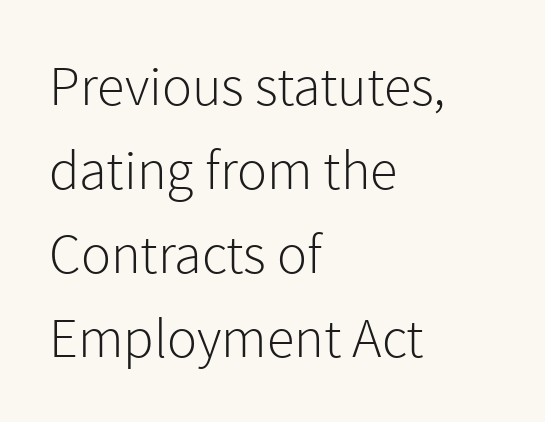
Spacing between characters is what you'd get straight out of the box. Horizontal alignment here is leftward, the default for most running prose. No word sits above an underline. Line spacing here is normal. The characters are drawn with everyday or finer stroke widths.
